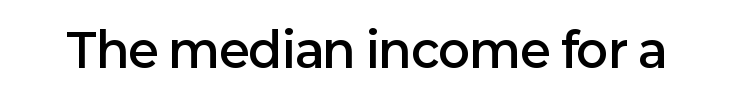
{"serif": "no", "italic": "no", "bold": "semi", "weight": "semibold", "width": "normal", "stroke_contrast": "low", "x_height": "medium", "monospaced": "no", "underline": "no", "letter_spacing": "normal", "letter_spacing_em": 0.0, "glyph_px": 47}
